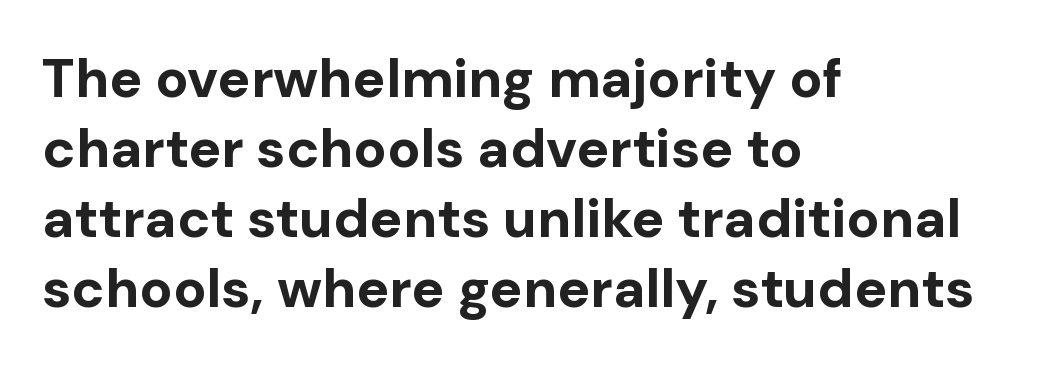
The image shows 55 px bold sans-serif type, upright; set left-aligned, normal line spacing (1.27x), normal letter spacing, not underlined; low stroke contrast and a medium x-height.
